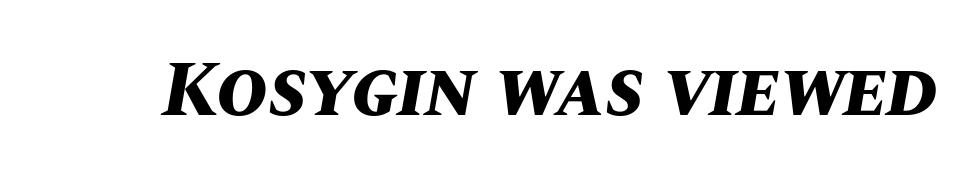
The image shows 78 px bold type, italic (leaning right); set normal letter spacing, not underlined; medium stroke contrast and a large x-height.
